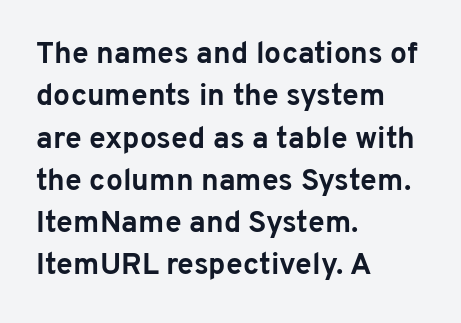
The image shows 30 px bold sans-serif type, upright; set left-aligned, normal line spacing (1.41x), normal letter spacing, not underlined; low stroke contrast and a medium x-height.
